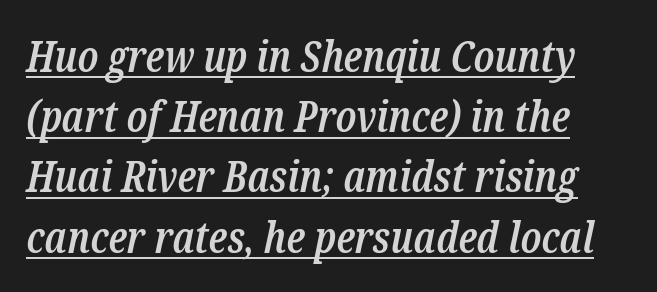
Q: Is the text bold? A: Semi-bold.
Q: Is the text italic (slanted)? A: Yes, it leans right by about 12 degrees.
Q: Is the typeface a serif or a sans-serif typeface? A: Serif.
Q: Is the text underlined? A: Yes.
Q: How is the paragraph aligned? A: Left-aligned.
Q: Is the spacing between letters normal or unusually wide? A: Normal.
Q: Is the spacing between lines tight, normal or loose? A: Normal.
Q: Width (condensed, normal, or wide)? A: Condensed.
Q: Stroke contrast? A: Low.
Q: x-height? A: Medium.
Q: Monospaced? A: No.
